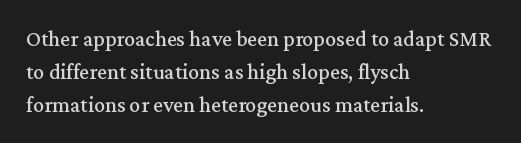
Q: Is the text italic (slanted)? A: No, it is upright.
Q: Is the text underlined? A: No.
Q: How is the paragraph aligned? A: Left-aligned.
Q: Is the spacing between letters normal or unusually wide? A: Normal.
Q: Is the spacing between lines tight, normal or loose? A: Normal.
